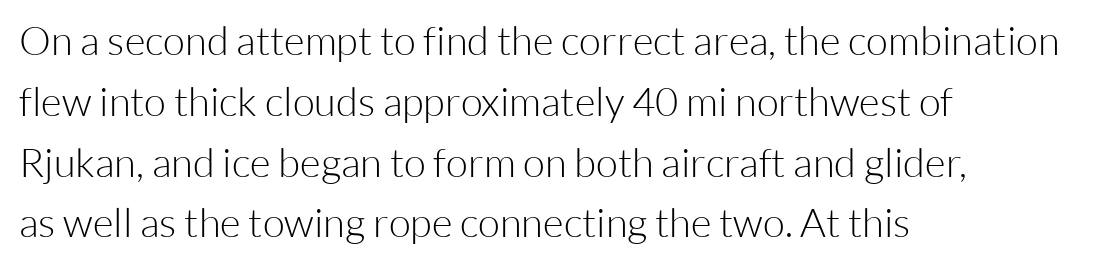
{"serif": "no", "italic": "no", "bold": "no", "weight": "light", "width": "normal", "stroke_contrast": "low", "x_height": "medium", "monospaced": "no", "underline": "no", "align": "left", "line_spacing": "normal", "line_spacing_ratio": 1.52, "letter_spacing": "normal", "letter_spacing_em": 0.0, "glyph_px": 40}
